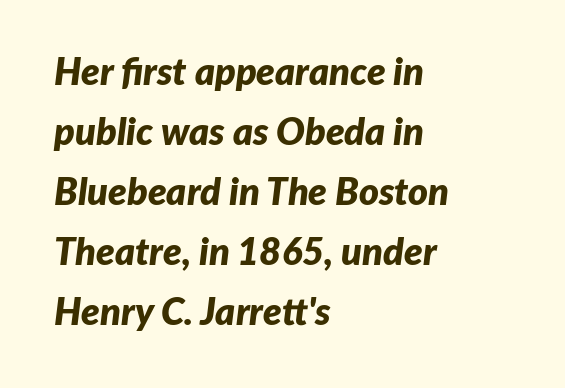
The image shows 38 px bold type, italic (leaning right); set left-aligned, normal line spacing (1.58x), normal letter spacing, not underlined; low stroke contrast and a medium x-height.
